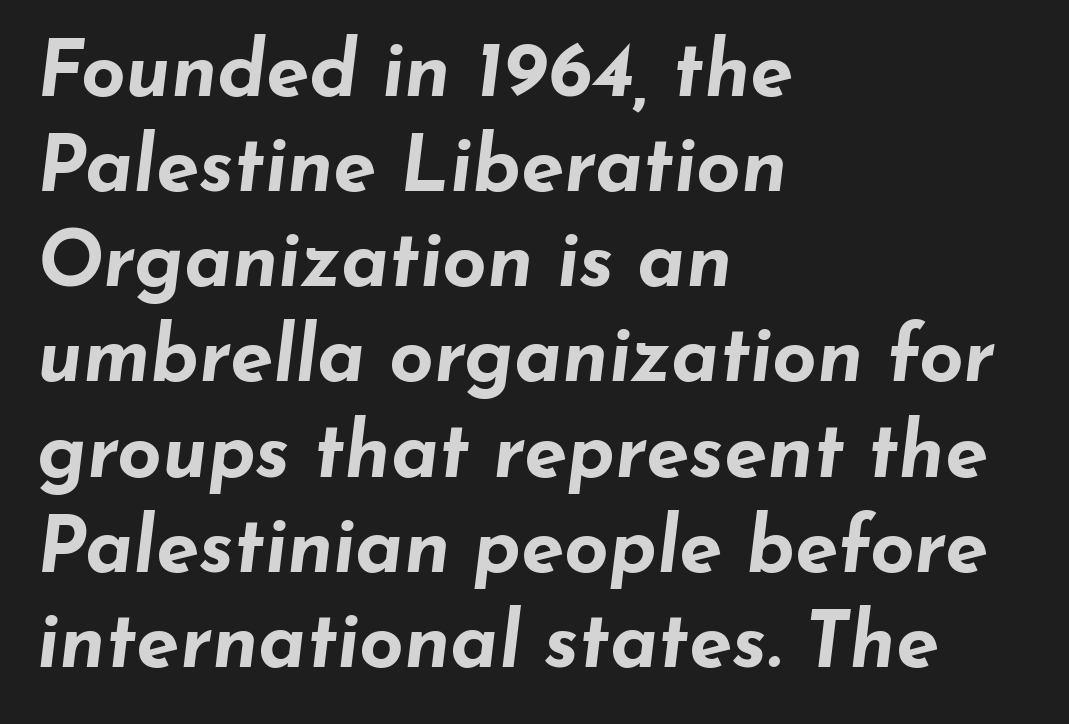
This rendering uses left alignment, leaving the right contour irregular. The face used here has a pronounced slope to its letters. Varying glyph widths throughout — classic text-font behaviour. The gap between lines stays unmarked. You could call the tracking neutral — neither tight nor loose. The rendering uses a bold face; every stroke is thick and dark.
